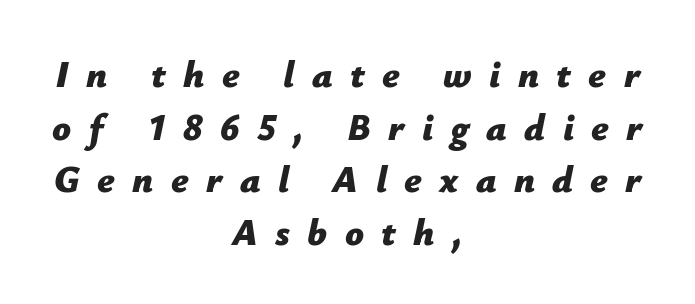
{"italic": "yes", "lean": "right", "slant_degrees": 12, "bold": "yes", "weight": "bold", "width": "normal", "stroke_contrast": "low", "x_height": "medium", "monospaced": "no", "underline": "no", "align": "center", "line_spacing": "normal", "line_spacing_ratio": 1.42, "letter_spacing": "wide", "letter_spacing_em": 0.47, "glyph_px": 37}
